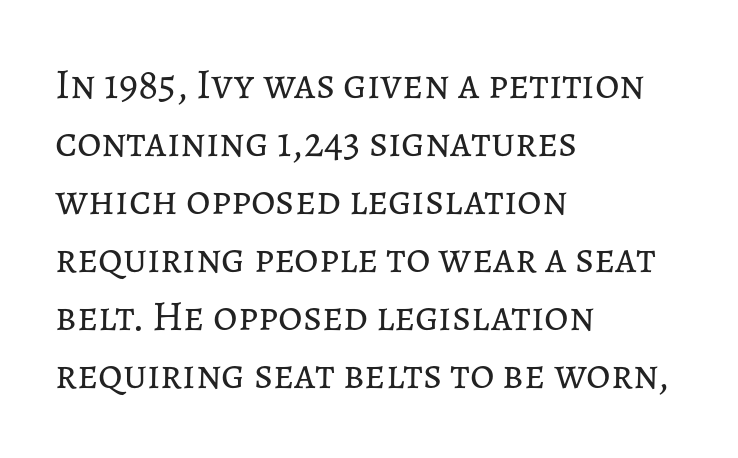
{"italic": "no", "bold": "no", "weight": "regular", "width": "normal", "stroke_contrast": "low", "x_height": "medium", "monospaced": "no", "underline": "no", "align": "left", "line_spacing": "normal", "line_spacing_ratio": 1.38, "letter_spacing": "normal", "letter_spacing_em": 0.0, "glyph_px": 42}
